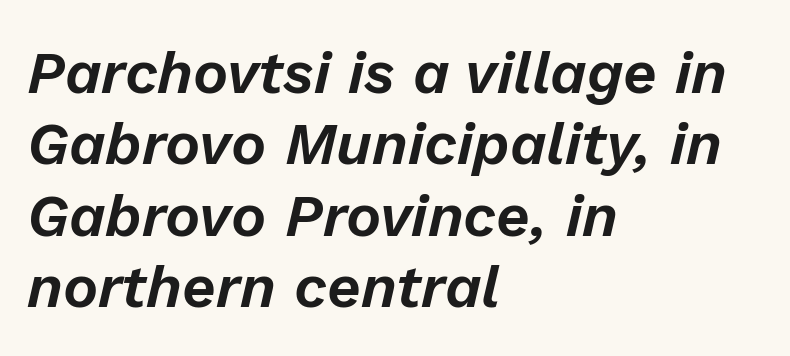
The zone under the glyphs is completely vacant. Here the designer chose a conventional face with non-uniform glyph widths. The typesetter chose a ragged-right arrangement here. You could call the tracking neutral — neither tight nor loose.
